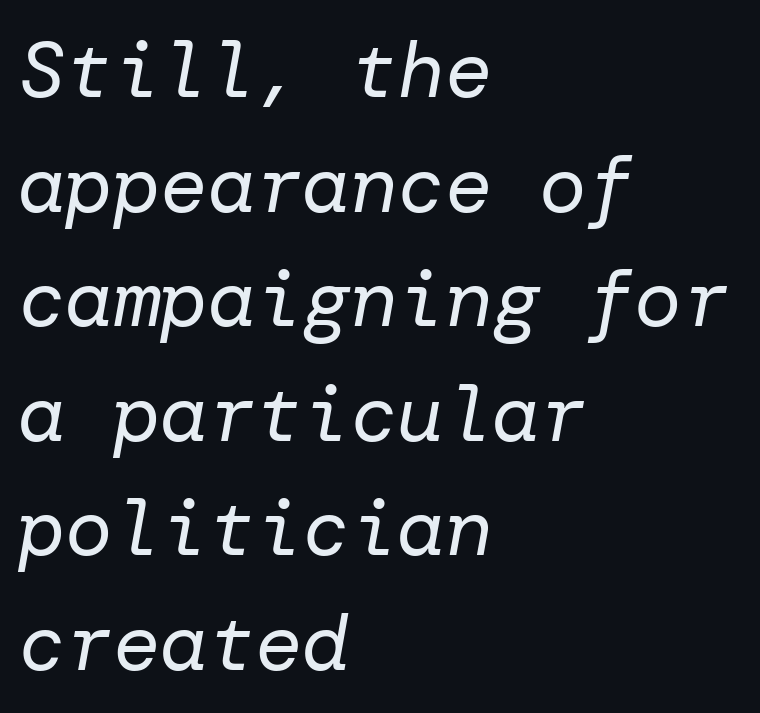
Would a proofreader flag this as italicized? Yes. Is the letter spacing exaggerated? No — it looks like the ordinary default. Leftover space on each line is placed entirely after the last word. Stems here are at most as thick as an everyday book face. The area under the type is left untouched. Regular leading.
